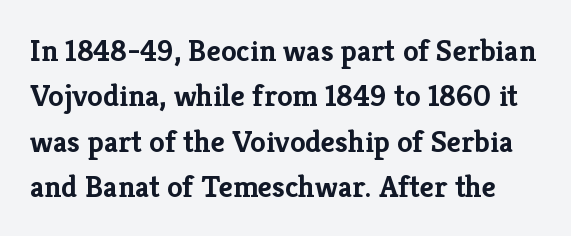
The image shows 31 px semibold serif type, upright; set normal line spacing (1.46x), normal letter spacing, not underlined; low stroke contrast and a medium x-height.
